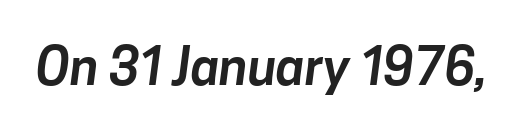
The image shows 51 px sans-serif type; set normal letter spacing, not underlined; low stroke contrast and a medium x-height.
